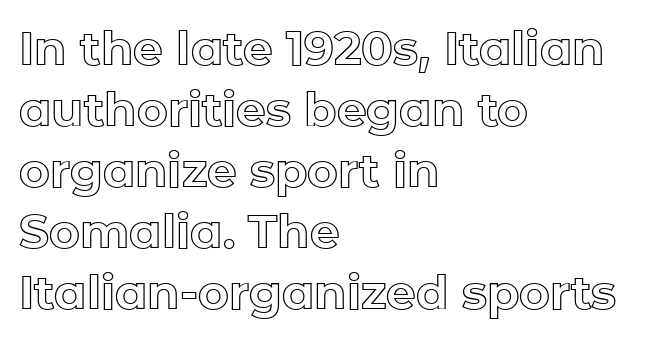
The image shows 47 px text type, upright; set left-aligned, normal line spacing (1.3x), normal letter spacing, not underlined; a medium x-height.
